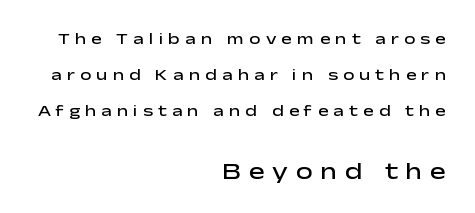
You can tell it's not italic because the verticals are truly vertical. Display-style spreading of the glyphs; the letterfit is very open. Does the weight exceed regular? Yes, but only to semibold. Quick note: interline space is abundant. You get the small type first, then a jump to larger type.
